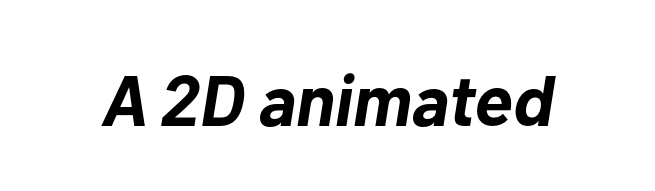
Q: Is the text bold? A: Yes.
Q: Is the text italic (slanted)? A: Yes, it leans right by about 10 degrees.
Q: Is the text underlined? A: No.
Q: Is the spacing between letters normal or unusually wide? A: Normal.
Q: Width (condensed, normal, or wide)? A: Normal.
Q: Stroke contrast? A: Low.
Q: x-height? A: Medium.
Q: Monospaced? A: No.
